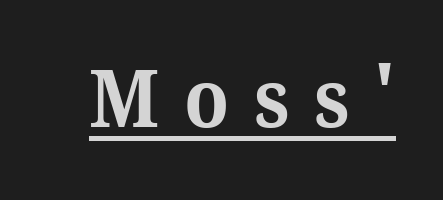
{"serif": "yes", "italic": "no", "bold": "yes", "weight": "bold", "width": "normal", "stroke_contrast": "medium", "x_height": "medium", "monospaced": "no", "underline": "yes", "letter_spacing": "wide", "letter_spacing_em": 0.31, "glyph_px": 79}
